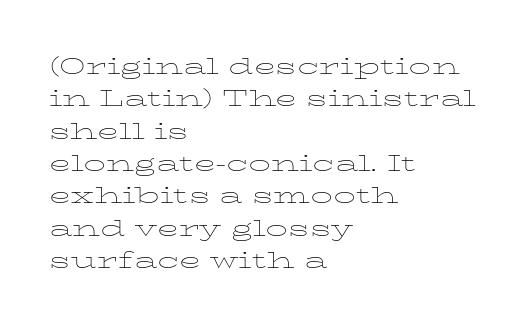
Does extra space separate the letters? No, they use regular spacing. Compared with a typical body face, this is equally light or lighter still. Casual observation: everything's shoved over to the left. This sample keeps an unexceptional amount of space between lines.
